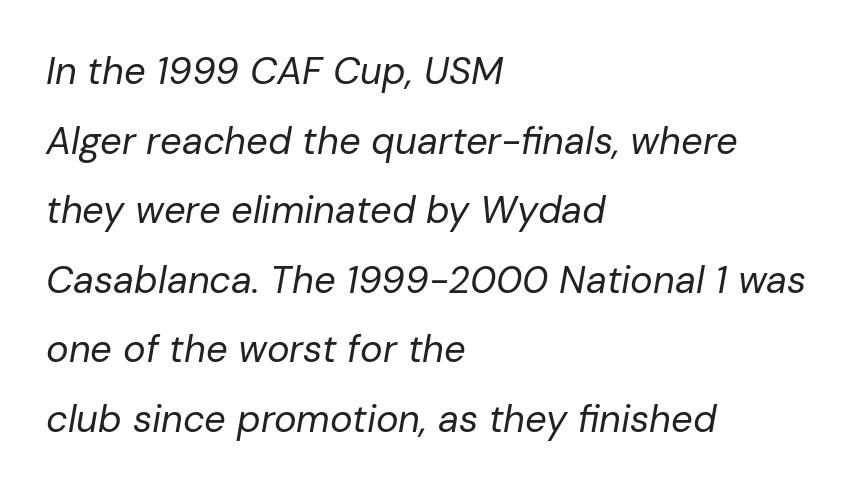
Teacher's note: observe the even left margin — that is flush-left alignment. This sample has the flowing, uneven cadence of proportional lettering. The face looks like a standard text weight, possibly lighter. Rule under the text: the space is simply empty. This sample uses an oblique cut, with every glyph tilted off the vertical.
